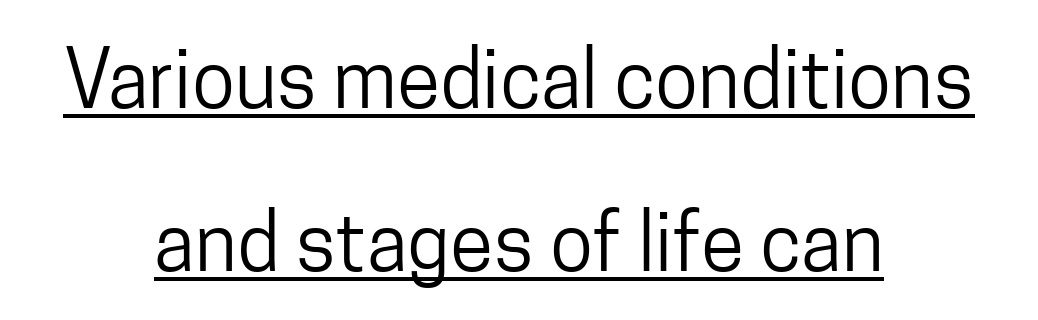
The image shows 79 px regular-weight, condensed sans-serif type, upright; set centered, loose line spacing (2.06x), normal letter spacing, underlined; low stroke contrast and a medium x-height.
